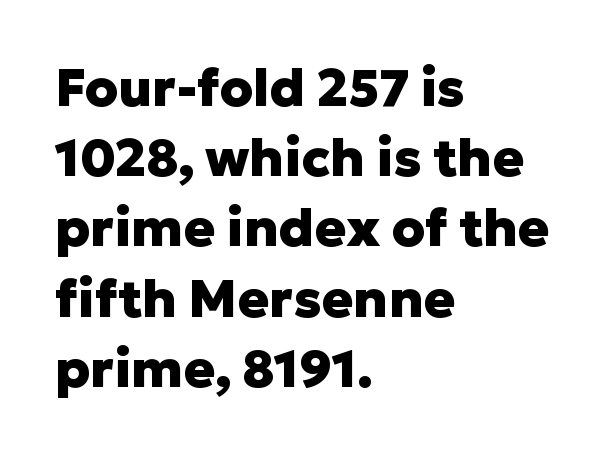
{"serif": "no", "italic": "no", "bold": "yes", "weight": "heavy", "width": "normal", "stroke_contrast": "low", "x_height": "medium", "monospaced": "no", "underline": "no", "align": "left", "line_spacing": "normal", "line_spacing_ratio": 1.35, "letter_spacing": "normal", "letter_spacing_em": 0.0, "glyph_px": 52}
